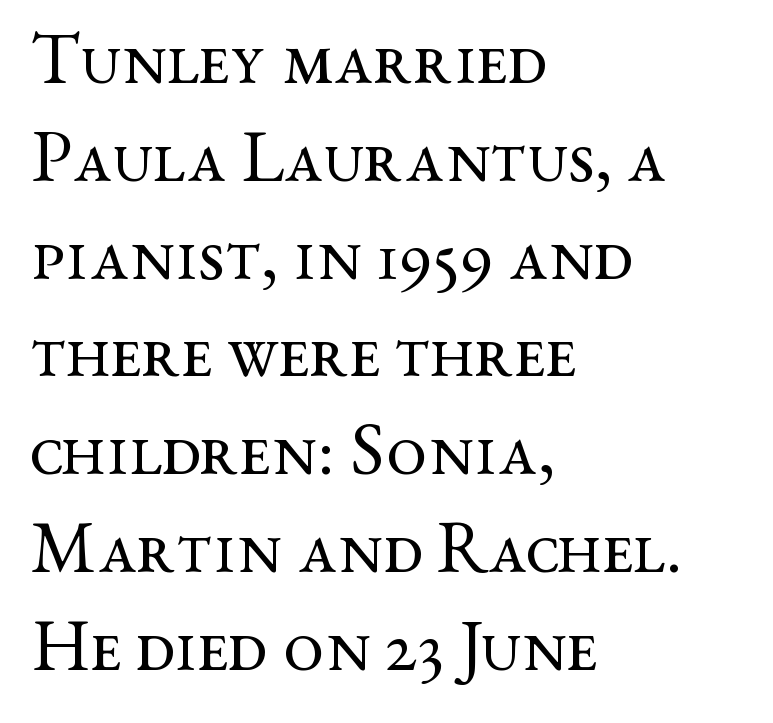
Here the designer chose a conventional face with non-uniform glyph widths. Beneath every word, the page is bare. Posture: vertical. Line beginnings align vertically; line endings do not. The letterforms sit at book weight or below.
